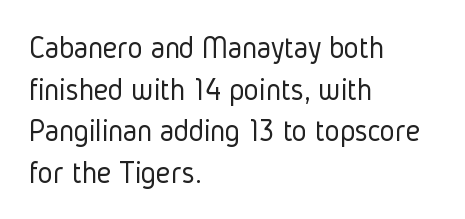
The image shows 32 px light, condensed sans-serif type, upright; set left-aligned, normal line spacing (1.3x), normal letter spacing, not underlined; low stroke contrast and a medium x-height.
